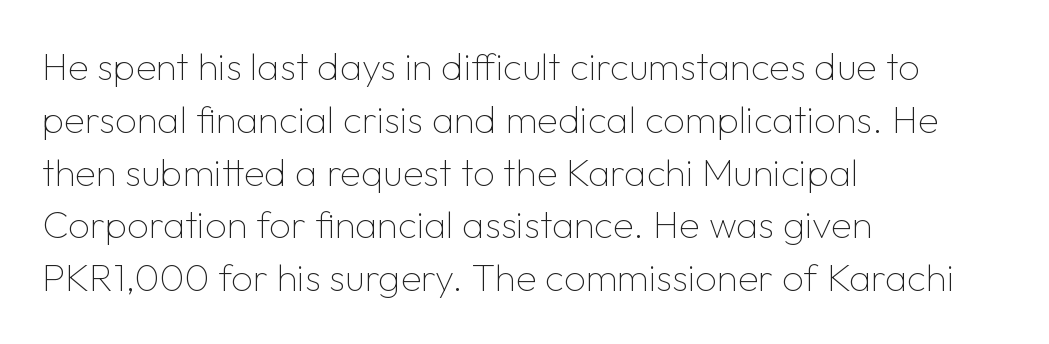
Rule under the text: the space is simply empty. Each new line begins a customary step beneath the previous one. Heaviness? Minimal to ordinary, like unemphasized prose. Does the lettering tilt? It doesn't — this is upright.
